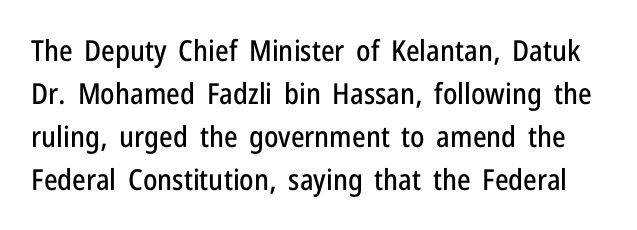
The image shows 29 px condensed sans-serif type, upright; set normal line spacing (1.48x), normal letter spacing, not underlined; low stroke contrast and a medium x-height.
